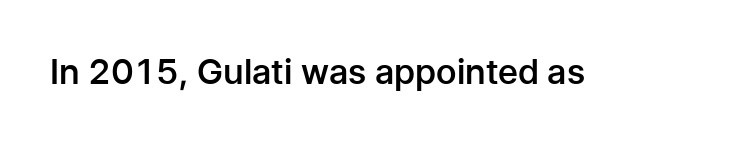
Here the designer chose a conventional face with non-uniform glyph widths. Standard letterfit; no display-style spreading of the glyphs. This is sans-serif lettering, the kind often seen on screens and signage. Moderately thickened strokes mark this as semibold type.
